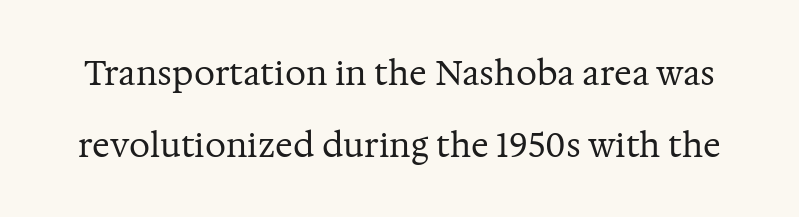
Compared with typical body copy, the letter spacing here is the same. What's the leading like? Stretched, with rows far apart. This rendering employs a face with finishing strokes, i.e., a serif. No letter is thick-stroked: the sample isn't bold. This sample has the flowing, uneven cadence of proportional lettering. Quick note: underline off.
